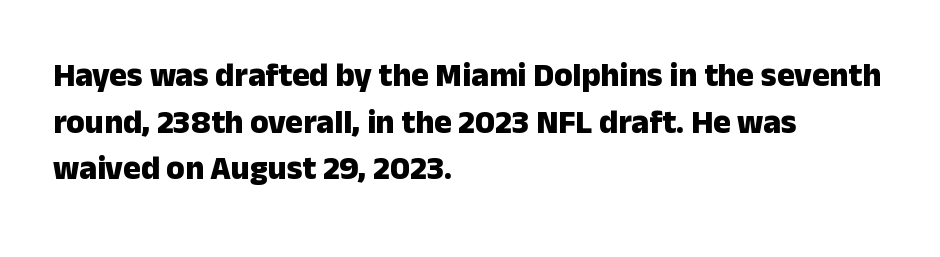
The image shows 33 px heavy sans-serif type, upright; set left-aligned, normal line spacing (1.41x), normal letter spacing, not underlined; low stroke contrast and a medium x-height.
